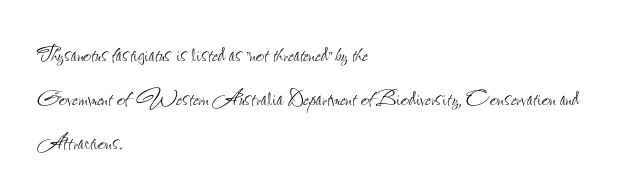
Q: Is the text bold? A: No.
Q: Is the text italic (slanted)? A: Yes.
Q: Is the text underlined? A: No.
Q: How is the paragraph aligned? A: Left-aligned.
Q: Is the spacing between letters normal or unusually wide? A: Normal.
Q: Is the spacing between lines tight, normal or loose? A: Normal.
Q: Width (condensed, normal, or wide)? A: Condensed.
Q: Stroke contrast? A: Low.
Q: x-height? A: Small.
Q: Monospaced? A: No.
